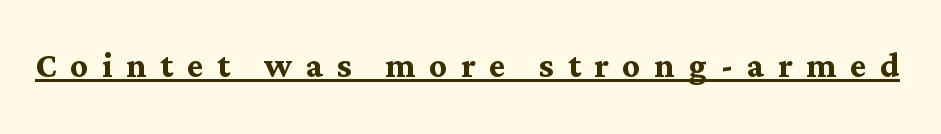
{"serif": "yes", "italic": "no", "bold": "yes", "weight": "semibold", "width": "normal", "stroke_contrast": "medium", "x_height": "medium", "monospaced": "no", "underline": "yes", "letter_spacing": "wide", "letter_spacing_em": 0.31, "glyph_px": 44}
